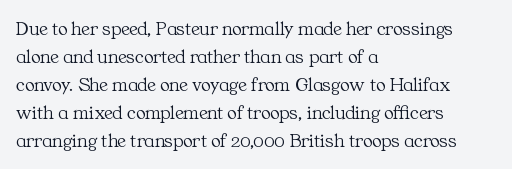
A roman cut, with each character standing at attention. Compared with a centered layout, this one pins lines to the left instead. Evenly set lines give the paragraph a standard silhouette. Heft: none added — not bold. The baseline area is clear.
